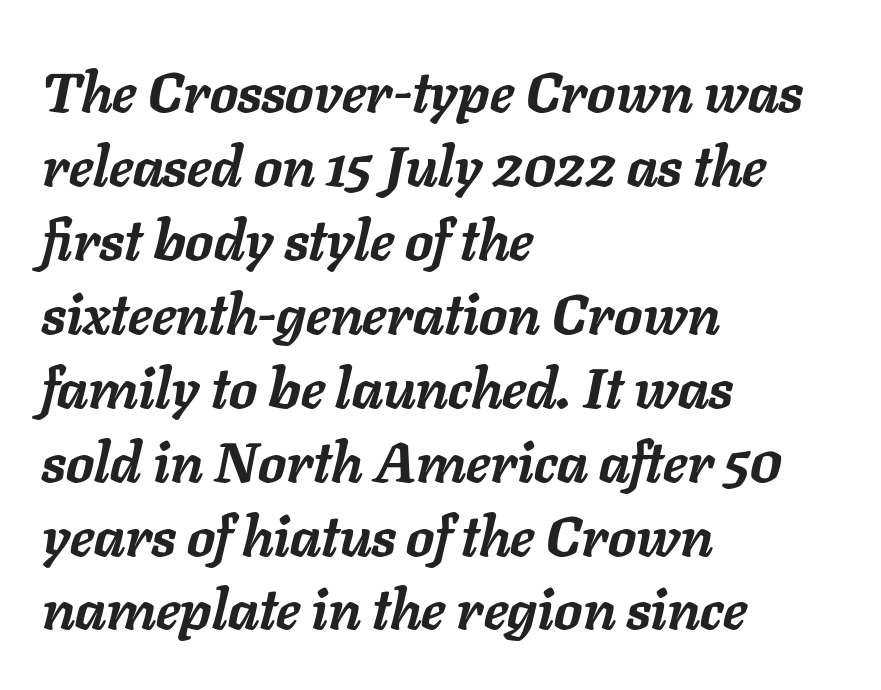
The image shows 56 px semibold type, italic (leaning right); set left-aligned, normal line spacing (1.32x), normal letter spacing, not underlined; low stroke contrast and a medium x-height.
